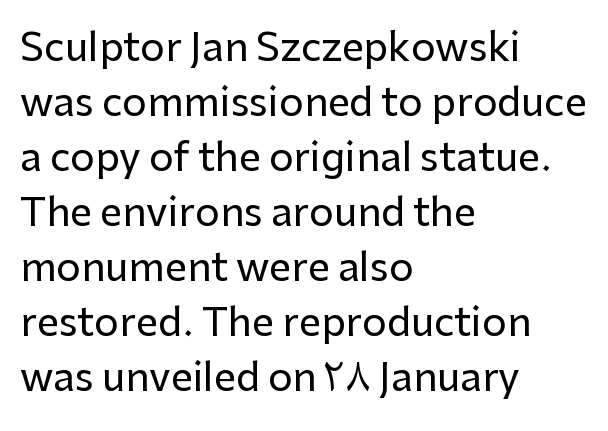
Note the varied advance widths — an 'i' is clearly narrower than an 'm'. The letterforms sit shoulder to shoulder at normal distance. Compared with a centered layout, this one pins lines to the left instead. The words here are not underlined.
